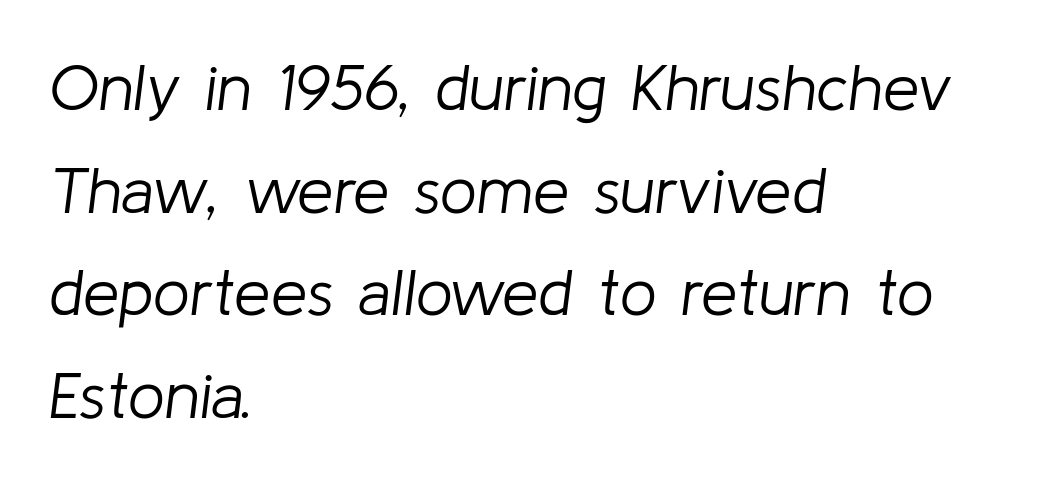
The image shows 65 px light type, italic (leaning right); set left-aligned, normal line spacing (1.58x), normal letter spacing, not underlined; low stroke contrast and a medium x-height.
